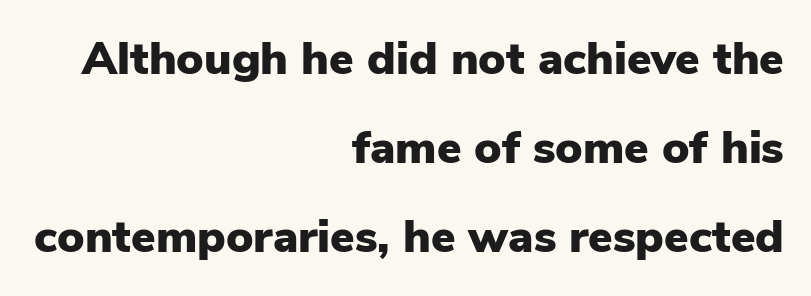
Q: Is the text bold? A: Yes.
Q: Is the text italic (slanted)? A: No, it is upright.
Q: Is the typeface a serif or a sans-serif typeface? A: Sans-serif.
Q: Is the text underlined? A: No.
Q: How is the paragraph aligned? A: Right-aligned.
Q: Is the spacing between letters normal or unusually wide? A: Normal.
Q: Is the spacing between lines tight, normal or loose? A: Loose.
Q: Width (condensed, normal, or wide)? A: Normal.
Q: Stroke contrast? A: Low.
Q: x-height? A: Medium.
Q: Monospaced? A: No.
